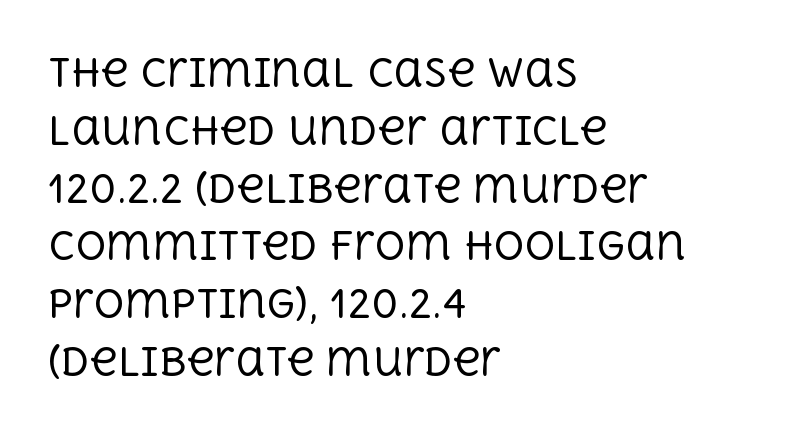
Think of a printed novel: that variable character pitch is what you see here. Italic: no, the glyphs are upright roman. Look at the bottom of the vertical strokes: they flare into serifs here. Does the leading feel generous? No, just average. Teacher's note: observe the even left margin — that is flush-left alignment.
